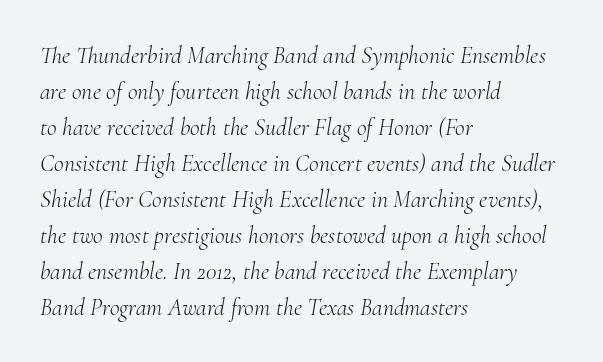
Q: Is the text bold? A: No.
Q: Is the text italic (slanted)? A: Yes, it leans right by about 10 degrees.
Q: Is the text underlined? A: No.
Q: How is the paragraph aligned? A: Left-aligned.
Q: Is the spacing between letters normal or unusually wide? A: Normal.
Q: Is the spacing between lines tight, normal or loose? A: Normal.
